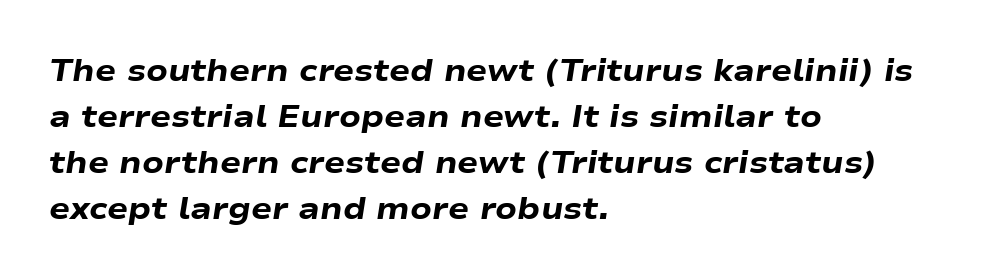
{"italic": "yes", "lean": "right", "slant_degrees": 9, "bold": "yes", "weight": "heavy", "width": "wide", "stroke_contrast": "low", "x_height": "medium", "monospaced": "no", "underline": "no", "align": "left", "line_spacing": "normal", "line_spacing_ratio": 1.48, "letter_spacing": "normal", "letter_spacing_em": 0.0, "glyph_px": 31}
